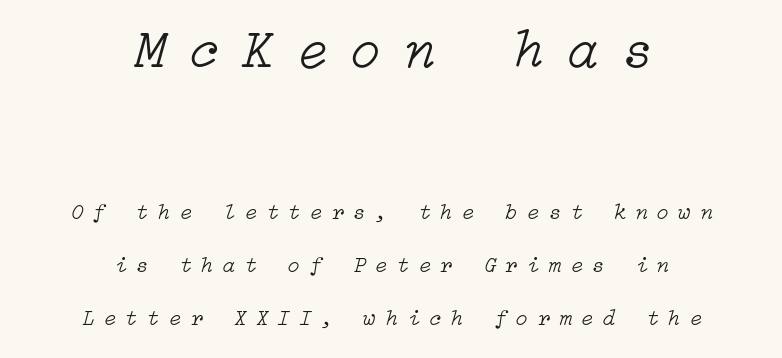
The image shows 55 px light type, italic (leaning right); set centered, loose line spacing (2.4x), unusually wide letter spacing (+0.44 em), not underlined; the first (top) block is 2.5x larger; low stroke contrast and a medium x-height.
